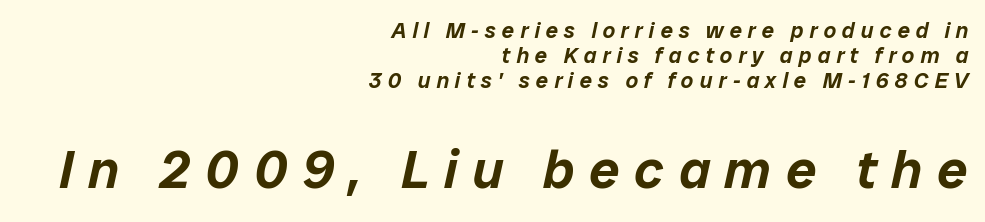
Q: Is the text italic (slanted)? A: Yes, it leans right by about 12 degrees.
Q: Is the text underlined? A: No.
Q: How is the paragraph aligned? A: Right-aligned.
Q: Is the spacing between letters normal or unusually wide? A: Unusually wide.
Q: Is the spacing between lines tight, normal or loose? A: Tight.
Q: Which block of text is set in a larger size, the first (top) or the second (bottom)? A: The second (bottom) one.
Q: Width (condensed, normal, or wide)? A: Normal.
Q: Stroke contrast? A: Low.
Q: x-height? A: Medium.
Q: Monospaced? A: No.
